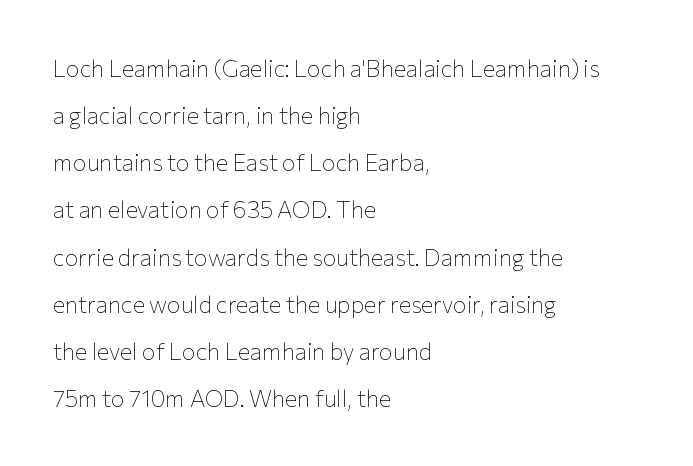
The image shows 23 px text type, upright; set left-aligned, loose line spacing (2.05x), normal letter spacing, not underlined.
